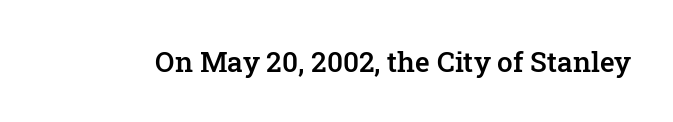
{"serif": "yes", "italic": "no", "bold": "semi", "weight": "semibold", "width": "normal", "stroke_contrast": "low", "x_height": "medium", "monospaced": "no", "underline": "no", "letter_spacing": "normal", "letter_spacing_em": 0.0, "glyph_px": 28}
